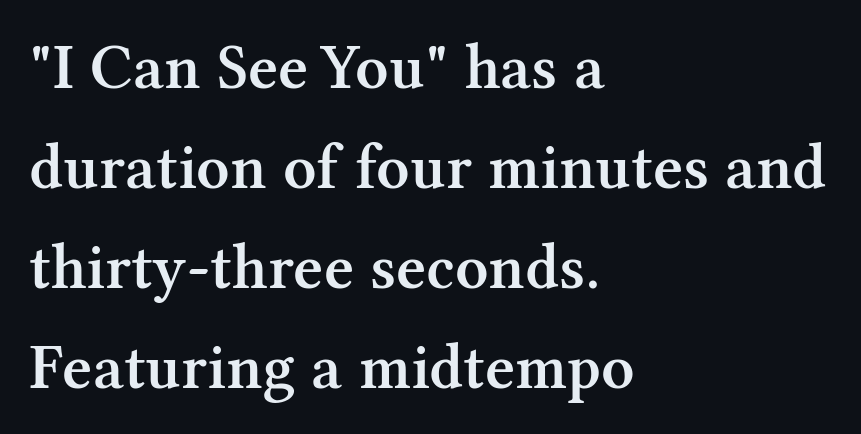
The rendering uses a semibold face; strokes are thickened but not to full bold. The vertical gap from one line to the next is medium. The baseline area is clear. The letters sit at their default tracking, neither squeezed nor spread.
